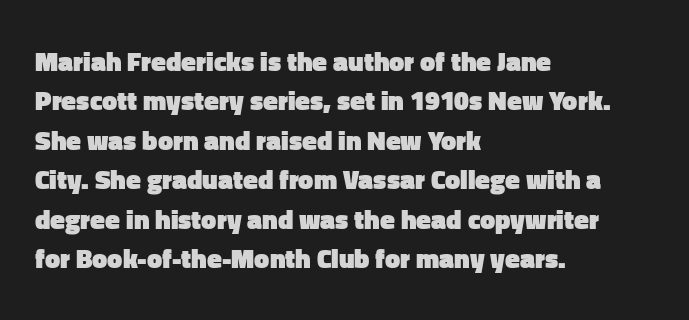
The image shows 27 px bold type, upright; set left-aligned, normal line spacing (1.46x), normal letter spacing, not underlined.
